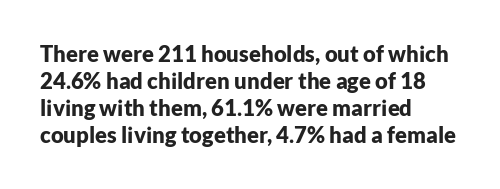
Q: Is the text bold? A: Yes.
Q: Is the text italic (slanted)? A: No, it is upright.
Q: Is the text underlined? A: No.
Q: How is the paragraph aligned? A: Left-aligned.
Q: Is the spacing between letters normal or unusually wide? A: Normal.
